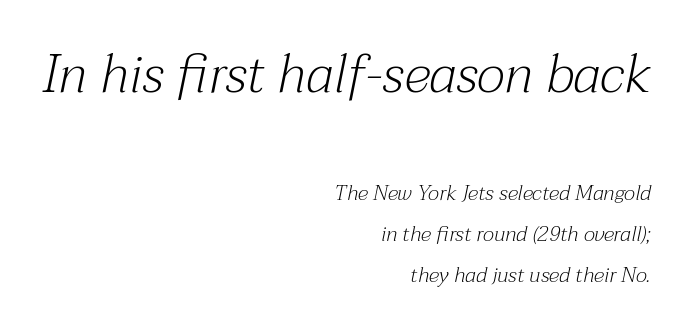
Q: Is the text bold? A: No.
Q: Is the text italic (slanted)? A: Yes, it leans right by about 12 degrees.
Q: Is the typeface a serif or a sans-serif typeface? A: Serif.
Q: Is the text underlined? A: No.
Q: How is the paragraph aligned? A: Right-aligned.
Q: Is the spacing between letters normal or unusually wide? A: Normal.
Q: Is the spacing between lines tight, normal or loose? A: Loose.
Q: Which block of text is set in a larger size, the first (top) or the second (bottom)? A: The first (top) one.
Q: Width (condensed, normal, or wide)? A: Normal.
Q: Stroke contrast? A: Medium.
Q: x-height? A: Medium.
Q: Monospaced? A: No.
